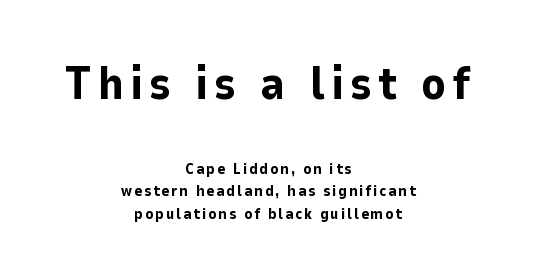
Q: Is the text bold? A: Yes.
Q: Is the text italic (slanted)? A: No, it is upright.
Q: Is the typeface a serif or a sans-serif typeface? A: Sans-serif.
Q: Is the text underlined? A: No.
Q: How is the paragraph aligned? A: Centered.
Q: Is the spacing between lines tight, normal or loose? A: Normal.
Q: Which block of text is set in a larger size, the first (top) or the second (bottom)? A: The first (top) one.
Q: Width (condensed, normal, or wide)? A: Normal.
Q: Stroke contrast? A: Low.
Q: x-height? A: Medium.
Q: Monospaced? A: No.
